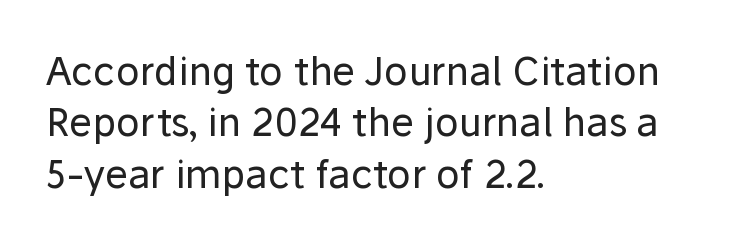
Q: Is the text bold? A: No.
Q: Is the text italic (slanted)? A: No, it is upright.
Q: Is the typeface a serif or a sans-serif typeface? A: Sans-serif.
Q: Is the text underlined? A: No.
Q: How is the paragraph aligned? A: Left-aligned.
Q: Is the spacing between letters normal or unusually wide? A: Normal.
Q: Is the spacing between lines tight, normal or loose? A: Normal.
Q: Width (condensed, normal, or wide)? A: Normal.
Q: Stroke contrast? A: Low.
Q: x-height? A: Medium.
Q: Monospaced? A: No.
